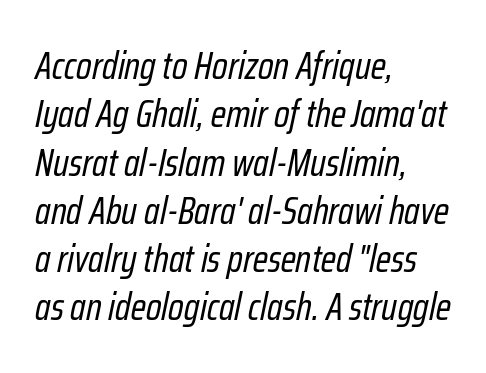
Think standard paragraph weight, or any step lighter than that. The string is rendered with underlining switched off. Summary of vertical rhythm: regular, with standard interline spacing. Spacing verdict: proportional, widths tailored to each character. The rendering keeps characters at their native spacing.
